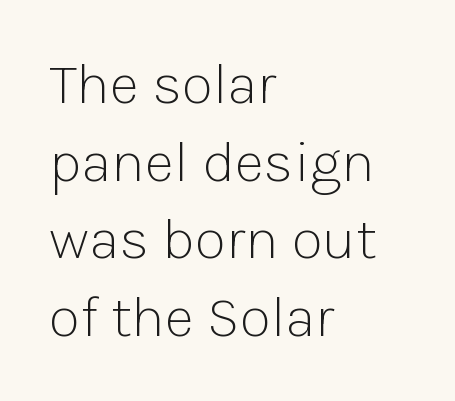
This rendering leaves character spacing at its baseline value. The passage shown stacks its lines at a standard gap. The rendering shows plain stroke endings on the letterforms — a sans-serif design. A student would call this left alignment; a typographer would say flush left, rag right. You could not count columns in this text — the font is proportionally spaced. Tall strokes in this sample are plumb rather than angled.
